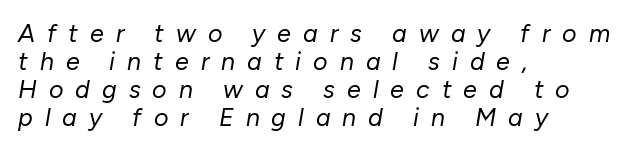
Regarding leading, the lines here are crowded together. How are the letters spaced? Widely, with obvious added tracking. Each row of text sits above clean, open space. These lines are set flush left with a ragged right edge. No letter is thick-stroked: the sample isn't bold.
